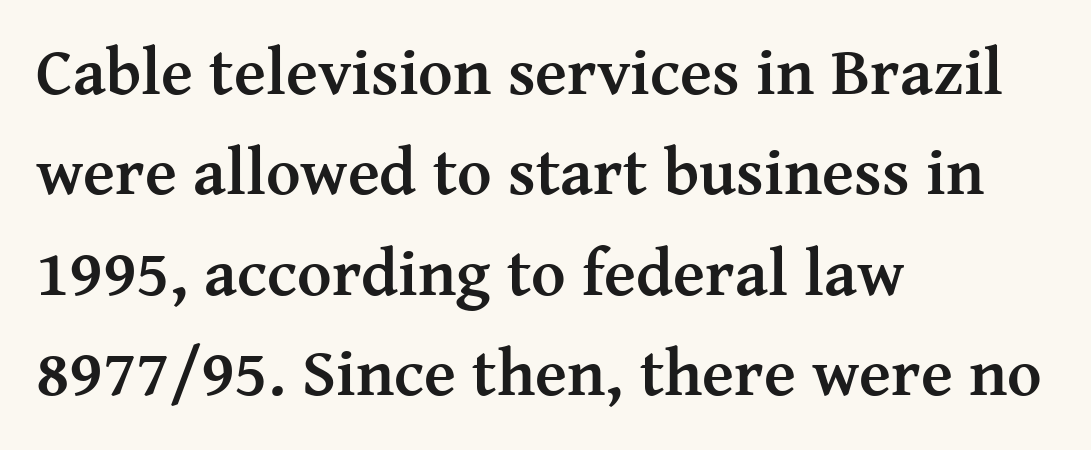
Q: Is the text bold? A: Yes.
Q: Is the text italic (slanted)? A: No, it is upright.
Q: Is the typeface a serif or a sans-serif typeface? A: Serif.
Q: Is the text underlined? A: No.
Q: How is the paragraph aligned? A: Left-aligned.
Q: Is the spacing between letters normal or unusually wide? A: Normal.
Q: Is the spacing between lines tight, normal or loose? A: Normal.
Q: Width (condensed, normal, or wide)? A: Normal.
Q: Stroke contrast? A: Medium.
Q: x-height? A: Medium.
Q: Monospaced? A: No.
